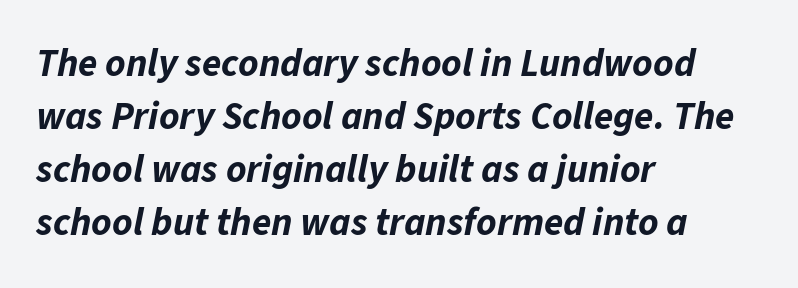
The image shows 39 px bold type, italic (leaning right); set left-aligned, normal line spacing (1.36x), normal letter spacing, not underlined; low stroke contrast and a medium x-height.
